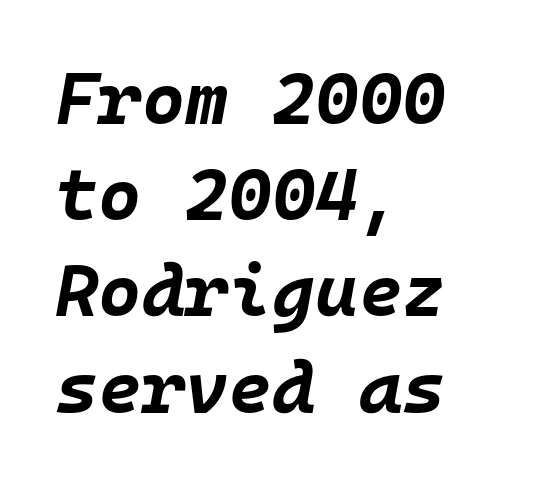
Q: Is the text bold? A: Yes.
Q: Is the text italic (slanted)? A: Yes, it leans right by about 10 degrees.
Q: Is the text underlined? A: No.
Q: How is the paragraph aligned? A: Left-aligned.
Q: Is the spacing between letters normal or unusually wide? A: Normal.
Q: Is the spacing between lines tight, normal or loose? A: Normal.
Q: Width (condensed, normal, or wide)? A: Normal.
Q: Stroke contrast? A: Low.
Q: x-height? A: Large.
Q: Monospaced? A: Yes.
